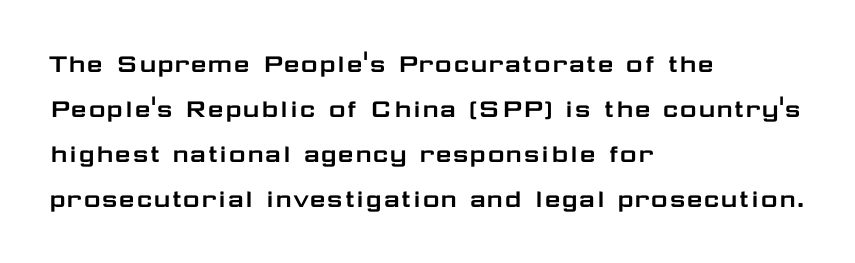
Q: Is the text italic (slanted)? A: No, it is upright.
Q: Is the typeface a serif or a sans-serif typeface? A: Sans-serif.
Q: Is the text underlined? A: No.
Q: How is the paragraph aligned? A: Left-aligned.
Q: Is the spacing between letters normal or unusually wide? A: Normal.
Q: Is the spacing between lines tight, normal or loose? A: Normal.
Q: Width (condensed, normal, or wide)? A: Wide.
Q: Stroke contrast? A: Low.
Q: x-height? A: Medium.
Q: Monospaced? A: No.
